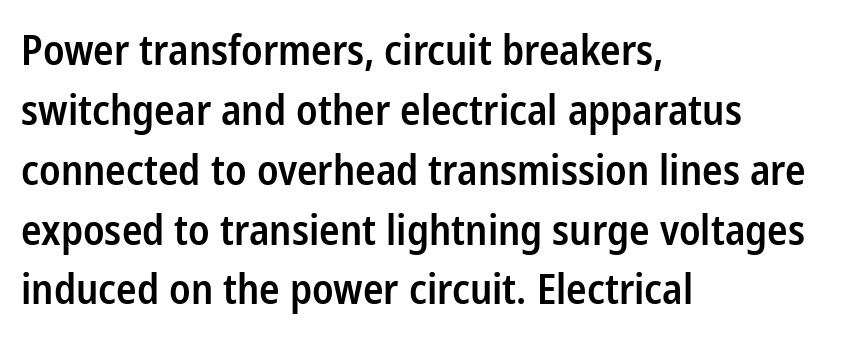
{"serif": "no", "italic": "no", "bold": "semi", "weight": "semibold", "width": "condensed", "stroke_contrast": "low", "x_height": "medium", "monospaced": "no", "underline": "no", "align": "left", "line_spacing": "normal", "line_spacing_ratio": 1.46, "letter_spacing": "normal", "letter_spacing_em": 0.0, "glyph_px": 41}
